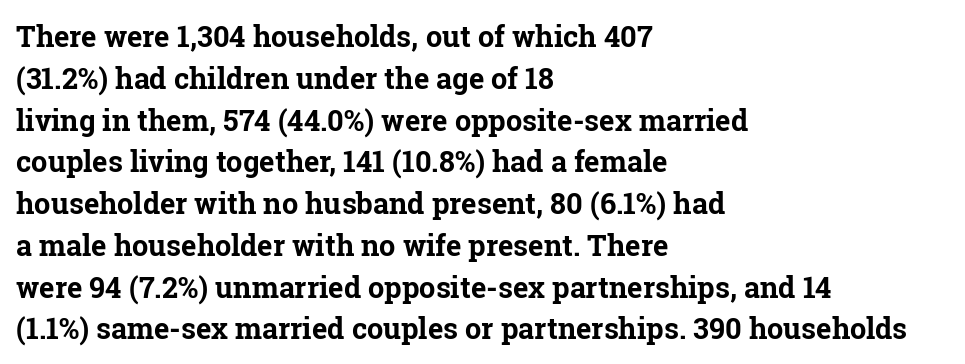
Q: Is the text bold? A: Yes.
Q: Is the text italic (slanted)? A: No, it is upright.
Q: Is the typeface a serif or a sans-serif typeface? A: Serif.
Q: Is the text underlined? A: No.
Q: How is the paragraph aligned? A: Left-aligned.
Q: Is the spacing between letters normal or unusually wide? A: Normal.
Q: Is the spacing between lines tight, normal or loose? A: Normal.
Q: Width (condensed, normal, or wide)? A: Normal.
Q: Stroke contrast? A: Low.
Q: x-height? A: Medium.
Q: Monospaced? A: No.
